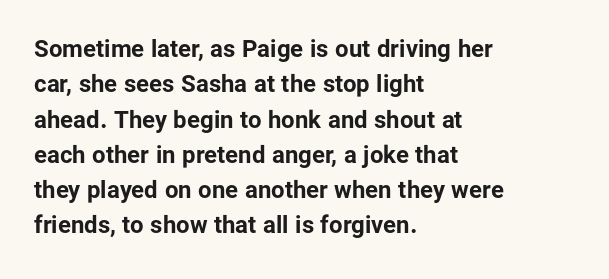
The baseline area is clear. Rendered with straight, roman letterforms. The face used here has the dense, thick strokes of a bold. One-word summary of the alignment: left.
